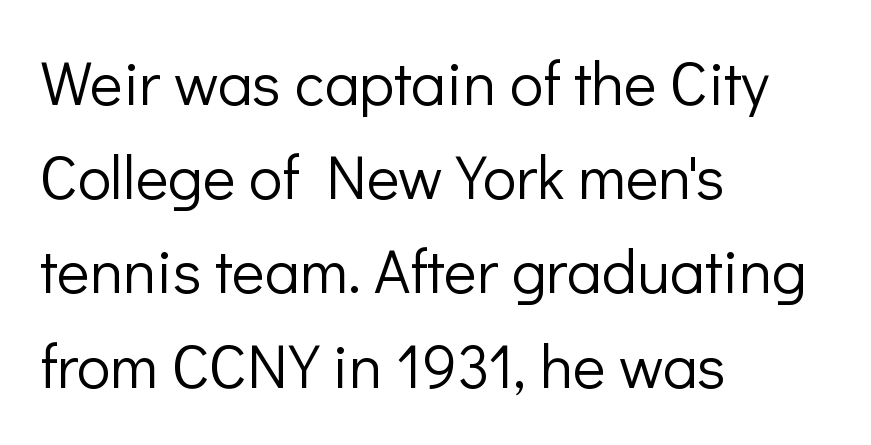
Q: Is the text bold? A: No.
Q: Is the text italic (slanted)? A: No, it is upright.
Q: Is the typeface a serif or a sans-serif typeface? A: Sans-serif.
Q: Is the text underlined? A: No.
Q: How is the paragraph aligned? A: Left-aligned.
Q: Is the spacing between letters normal or unusually wide? A: Normal.
Q: Is the spacing between lines tight, normal or loose? A: Normal.
Q: Width (condensed, normal, or wide)? A: Normal.
Q: Stroke contrast? A: Low.
Q: x-height? A: Medium.
Q: Monospaced? A: No.
